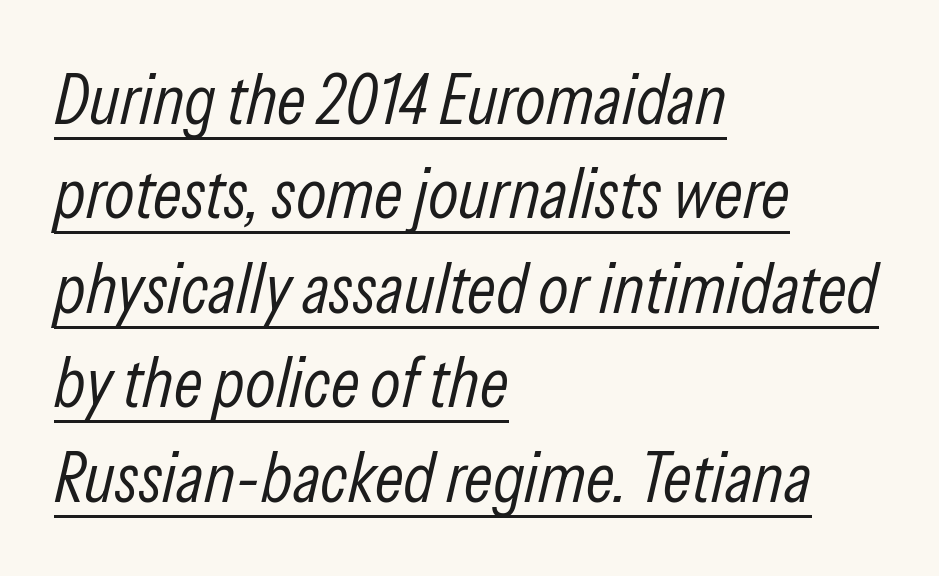
When letters slant like this, we call the style italic. These lines are rendered in a variable-pitch font. Teacher's note: observe the even left margin — that is flush-left alignment. A baseline rule has been typeset under these characters.
